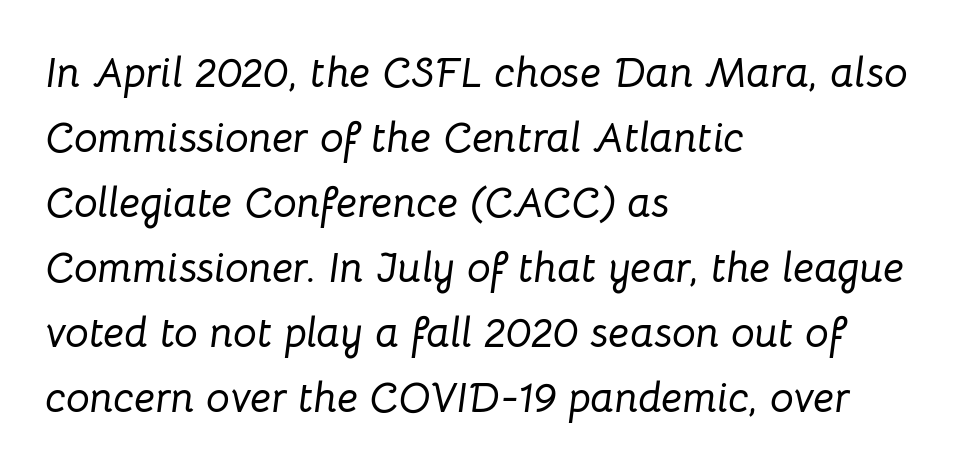
The image shows 42 px text type, italic (leaning right); set left-aligned, normal line spacing (1.55x), normal letter spacing, not underlined; low stroke contrast and a medium x-height.
